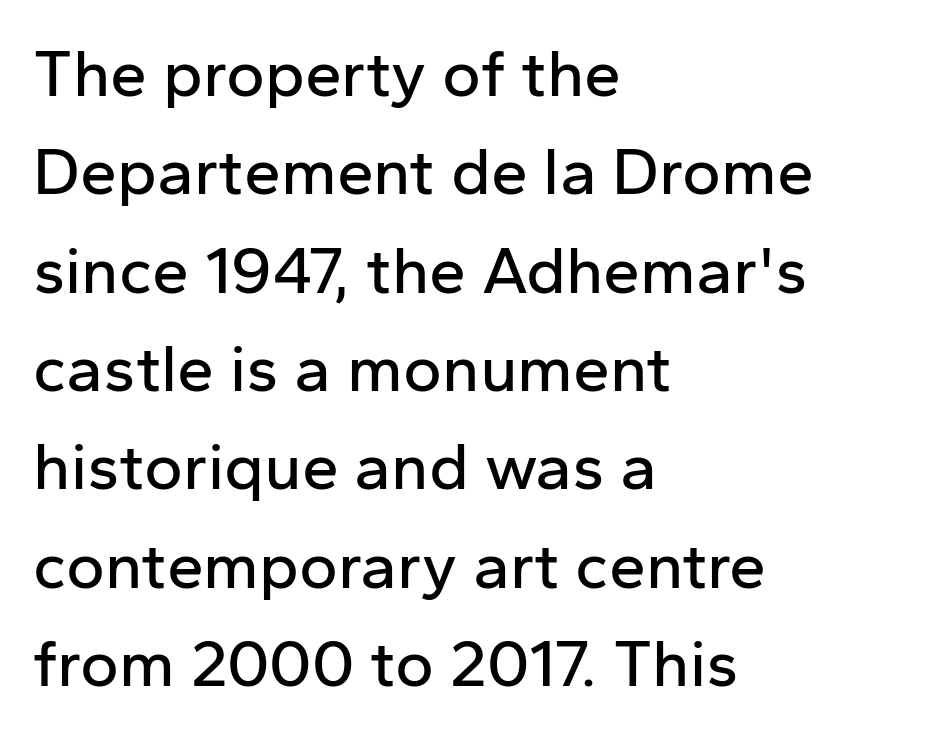
The image shows 66 px sans-serif type, upright; set left-aligned, normal line spacing (1.49x), normal letter spacing, not underlined; low stroke contrast and a medium x-height.
